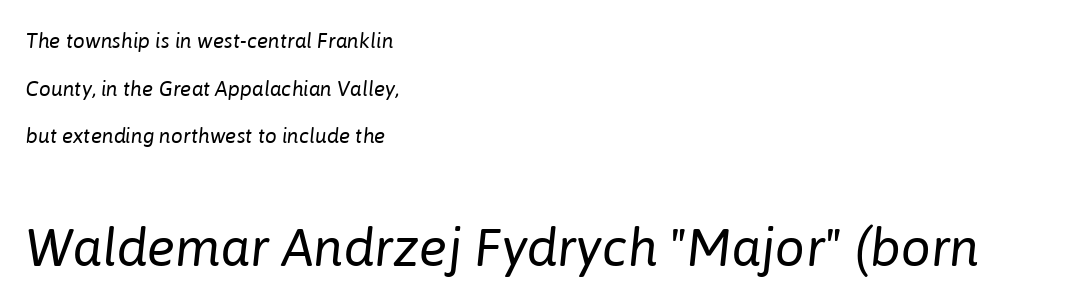
{"italic": "yes", "lean": "right", "slant_degrees": 6, "bold": "no", "weight": "regular", "width": "normal", "stroke_contrast": "low", "x_height": "medium", "monospaced": "no", "underline": "no", "align": "left", "line_spacing": "loose", "line_spacing_ratio": 2.27, "letter_spacing": "normal", "letter_spacing_em": 0.0, "larger_block": "second", "size_ratio": 2.52, "glyph_px": 53}
